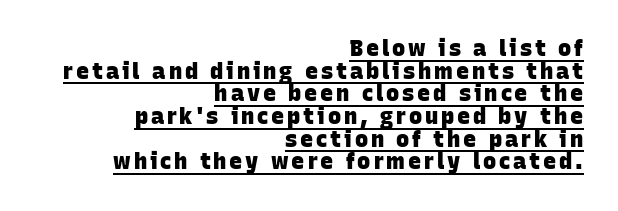
Leading: reduced. The text block is weighted toward the right margin, trailing off unevenly leftward. Each glyph is drawn with heavy, bold strokes. A typographer would call this underscored text.
